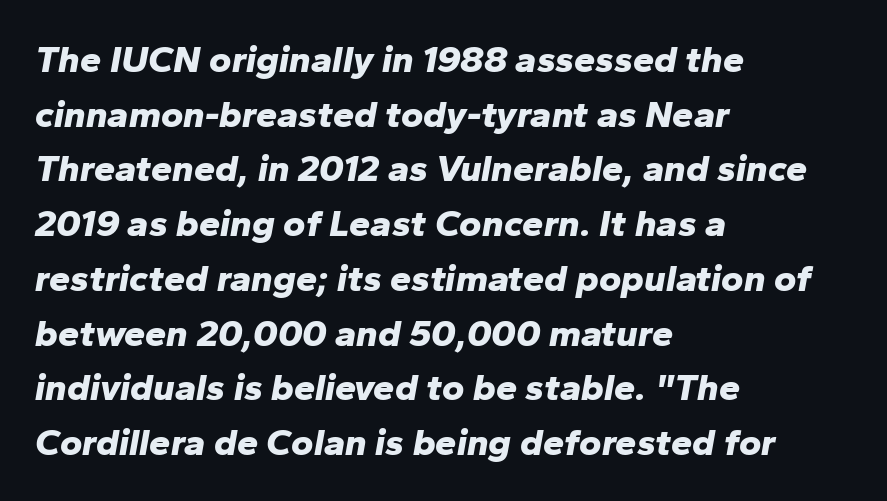
The image shows 38 px bold type, italic (leaning right); set left-aligned, normal line spacing (1.44x), normal letter spacing, not underlined; low stroke contrast and a medium x-height.
